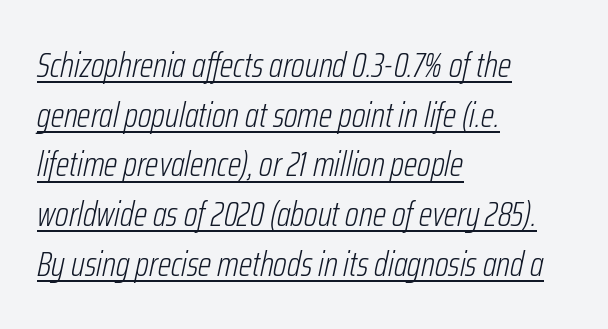
The image shows 35 px light, condensed type, italic (leaning right); set left-aligned, normal line spacing (1.42x), normal letter spacing, underlined; low stroke contrast and a medium x-height.
